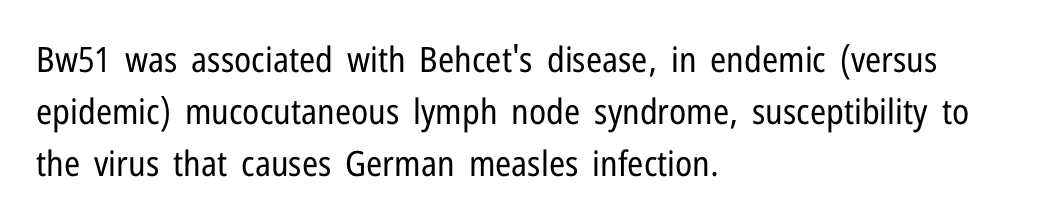
The image shows 35 px regular-weight, condensed sans-serif type, upright; set left-aligned, normal line spacing (1.48x), normal letter spacing, not underlined; low stroke contrast and a medium x-height.
